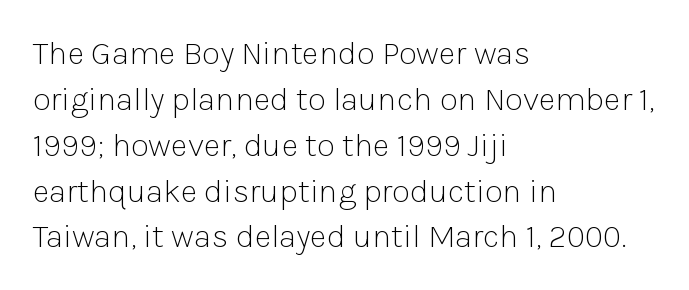
The image shows 33 px light sans-serif type, upright; set left-aligned, normal line spacing (1.39x), normal letter spacing, not underlined; low stroke contrast and a medium x-height.
